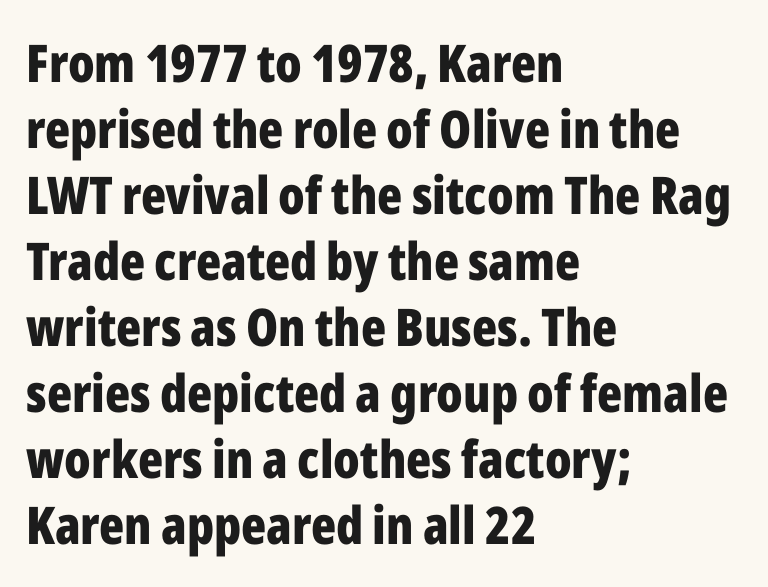
Nothing unusual about the tracking: characters are spaced as the font intends. A typesetter would mark this as roman, not italic. Look at the stroke-to-counter ratio: heavy, a bold. Lines of text with bare space underneath. The type family on display is of the sans-serif kind. Left-aligned paragraph, ragged on the right.
